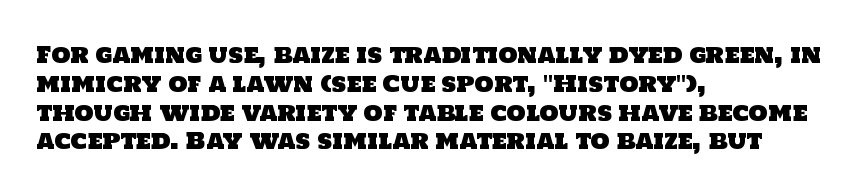
Q: Is the text underlined? A: No.
Q: How is the paragraph aligned? A: Left-aligned.
Q: Is the spacing between letters normal or unusually wide? A: Normal.
Q: Is the spacing between lines tight, normal or loose? A: Normal.
